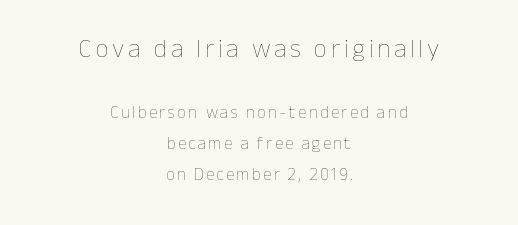
The image shows 26 px text type, upright; set centered, line spacing 1.84x, not underlined; the first (top) block is 1.53x larger.
